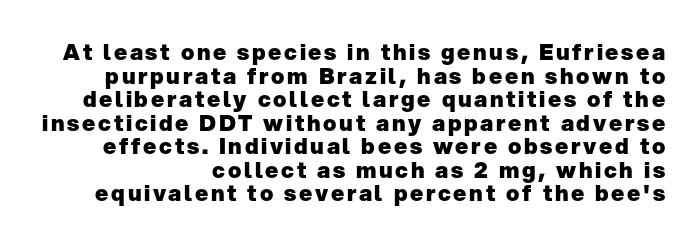
The characters look thick and weighty, a clear bold. A typesetter would mark this as roman, not italic. The space beneath each line is pristine and unruled. Rows of type sit shoulder to shoulder in the vertical direction.
